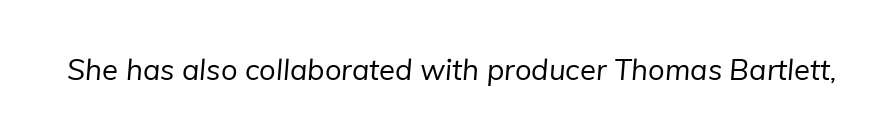
{"serif": "no", "bold": "no", "weight": "regular", "width": "normal", "stroke_contrast": "low", "x_height": "medium", "monospaced": "no", "underline": "no", "letter_spacing": "normal", "letter_spacing_em": 0.0, "glyph_px": 29}
